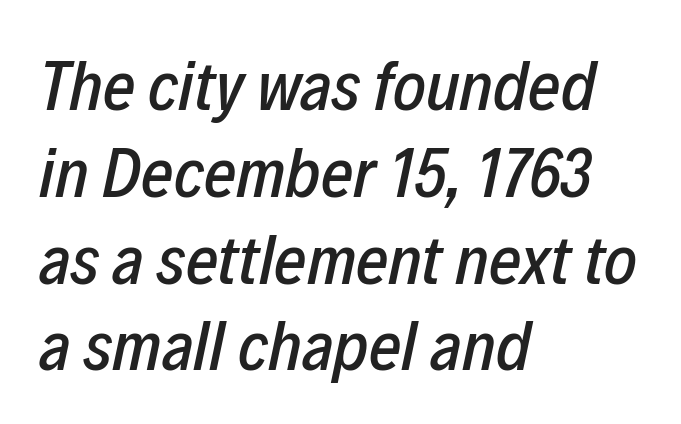
Each letter keeps its own natural width here, so spacing adapts to shape. Glance below the letters and you will spot only blank space. Is the block centered? No — it sits flush against the left margin. The letterforms sit shoulder to shoulder at normal distance.
